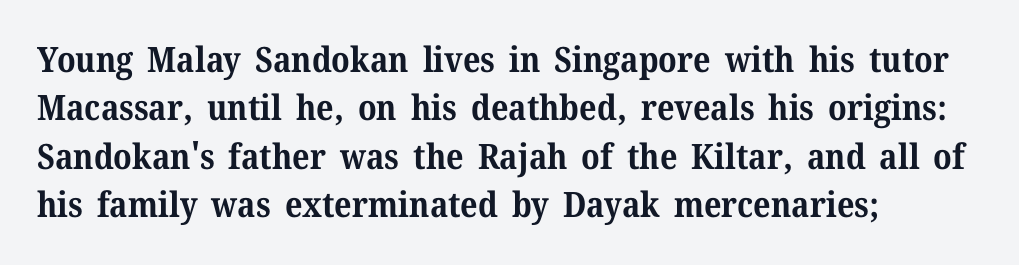
The image shows 35 px bold serif type, upright; set left-aligned, normal line spacing (1.38x), normal letter spacing, not underlined; medium stroke contrast and a medium x-height.
